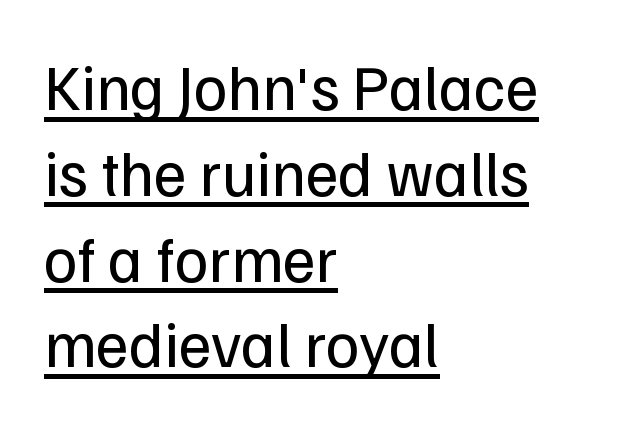
The image shows 64 px regular-weight sans-serif type, upright; set left-aligned, normal line spacing (1.34x), normal letter spacing, underlined; low stroke contrast and a medium x-height.
